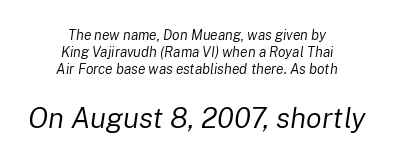
The image shows 29 px regular-weight type, italic (leaning right); set centered, line spacing 1.2x, normal letter spacing, not underlined; the second (bottom) block is 2.07x larger; low stroke contrast and a medium x-height.
